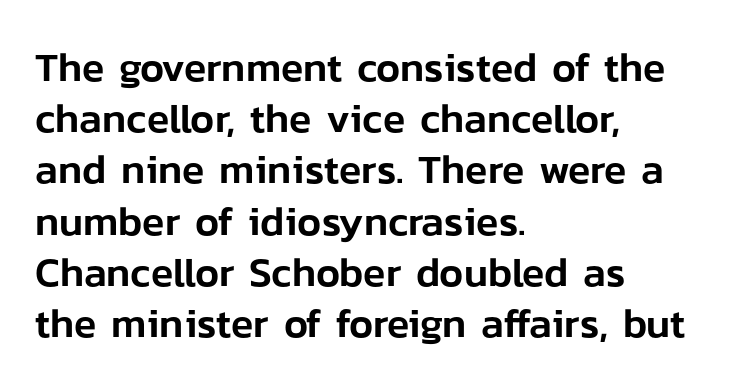
The passage shown is typed in a proportional face where columns would drift. Font category for this specimen: sans-serif. Compared with typical body copy, the letter spacing here is the same. Notice how the stems are strictly vertical — no italics here.
